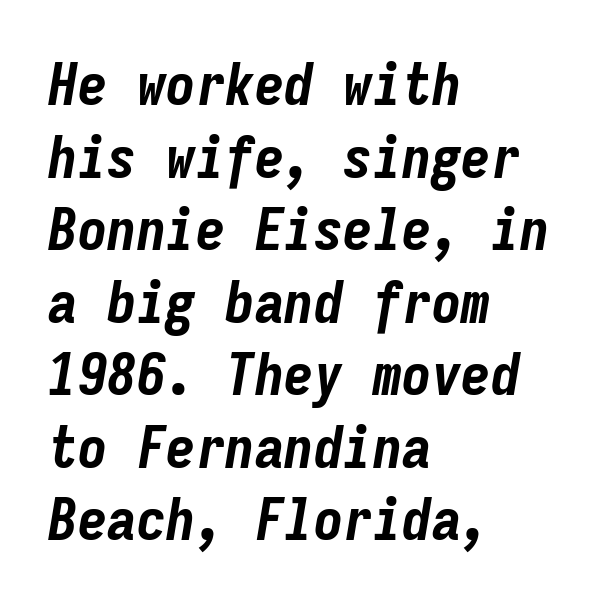
{"italic": "yes", "lean": "right", "slant_degrees": 9, "bold": "yes", "weight": "bold", "width": "condensed", "stroke_contrast": "low", "x_height": "medium", "monospaced": "yes", "underline": "no", "align": "left", "line_spacing_ratio": 1.23, "letter_spacing": "normal", "letter_spacing_em": 0.0, "glyph_px": 59}
